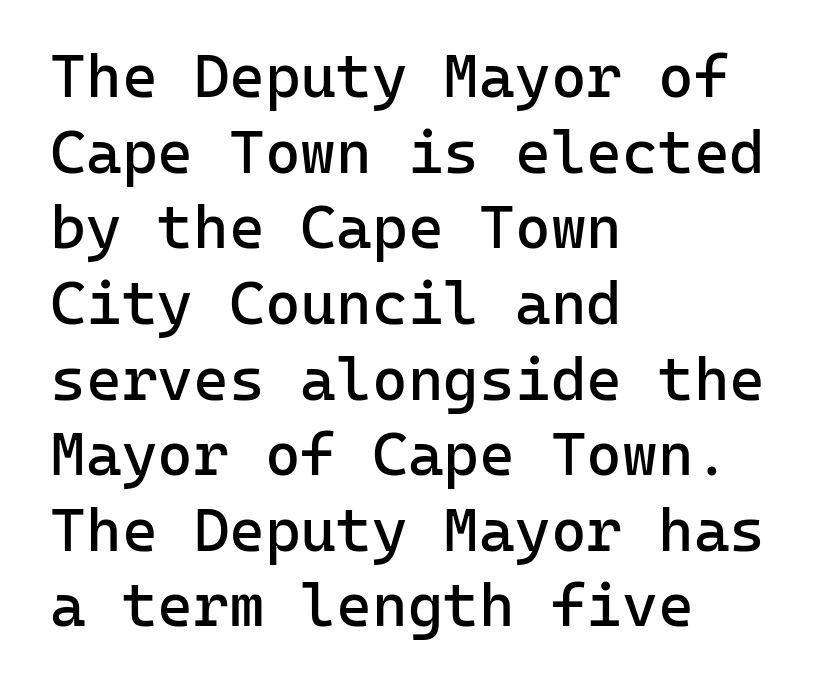
{"serif": "no", "italic": "no", "bold": "no", "weight": "regular", "width": "normal", "stroke_contrast": "low", "x_height": "medium", "monospaced": "yes", "underline": "no", "align": "left", "line_spacing_ratio": 1.24, "letter_spacing": "normal", "letter_spacing_em": 0.0, "glyph_px": 61}
